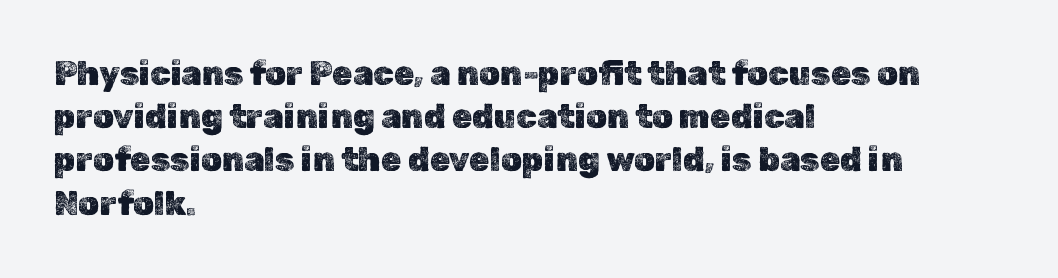
The image shows 33 px text type, upright; set left-aligned, normal line spacing (1.31x), normal letter spacing, not underlined; a medium x-height.
